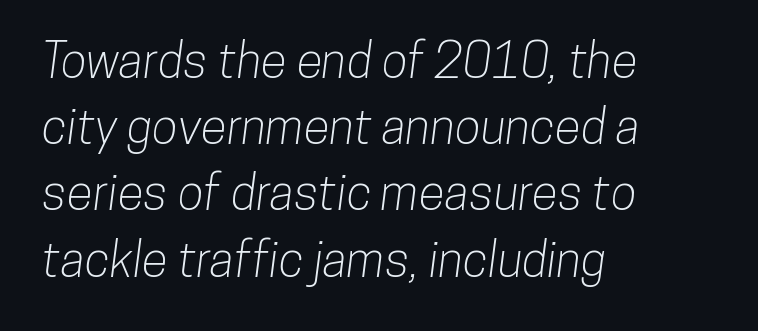
The image shows 48 px condensed sans-serif type; set left-aligned, normal line spacing (1.38x), normal letter spacing, not underlined; low stroke contrast and a medium x-height.
